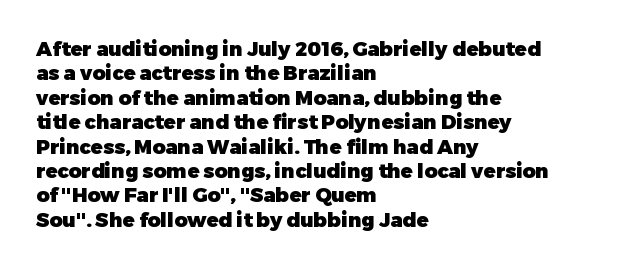
Q: Is the text bold? A: Yes.
Q: Is the text italic (slanted)? A: No, it is upright.
Q: Is the text underlined? A: No.
Q: How is the paragraph aligned? A: Left-aligned.
Q: Is the spacing between letters normal or unusually wide? A: Normal.
